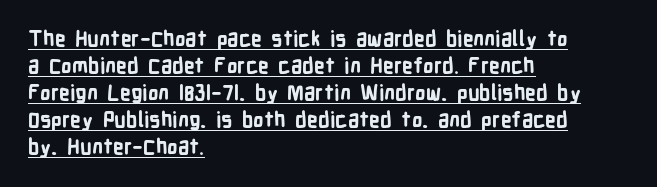
Q: Is the text bold? A: Yes.
Q: Is the text italic (slanted)? A: No, it is upright.
Q: Is the text underlined? A: Yes.
Q: How is the paragraph aligned? A: Left-aligned.
Q: Is the spacing between letters normal or unusually wide? A: Normal.
Q: Is the spacing between lines tight, normal or loose? A: Normal.
